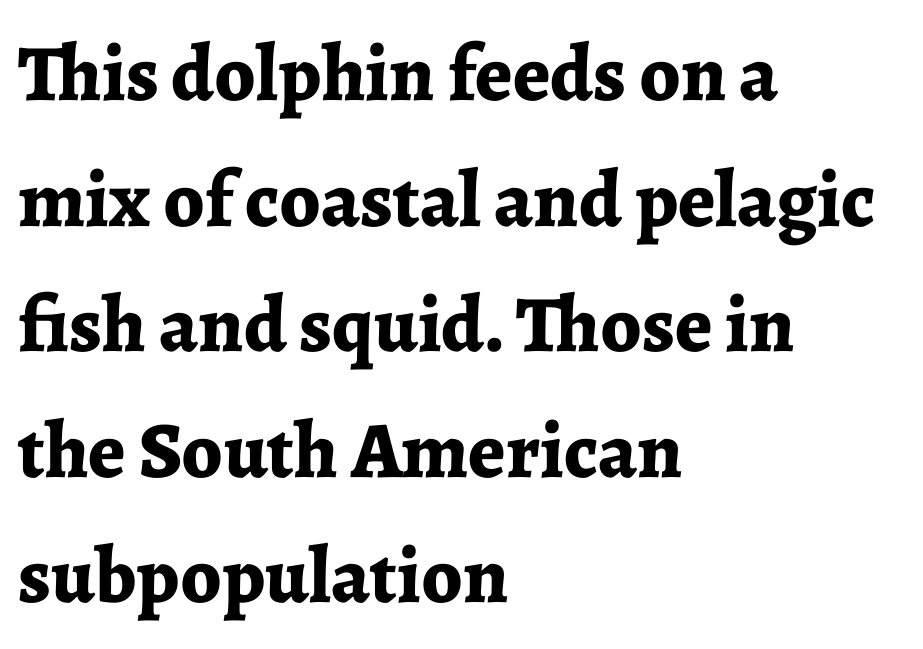
The foot of each line stays bare and open. Letter spacing: default. Reading down the block, your eye returns to a fixed left position each line. The vertical gap from one line to the next is medium. Weight check: bold — yes, fully. The letters advance in unequal steps, a hallmark of proportional type.
